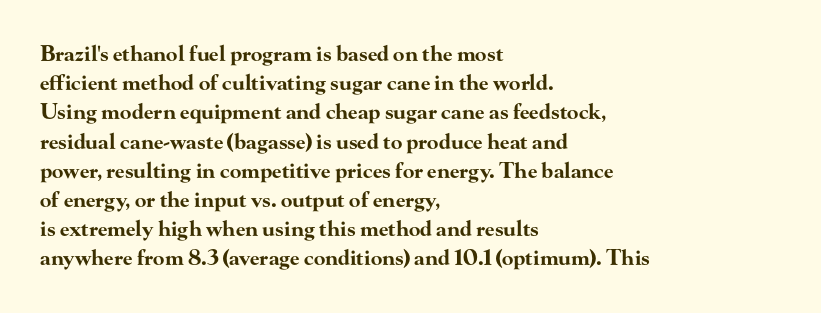
{"italic": "no", "bold": "yes", "underline": "no", "align": "left", "line_spacing": "normal", "line_spacing_ratio": 1.39, "letter_spacing": "normal", "letter_spacing_em": 0.0, "glyph_px": 21}
